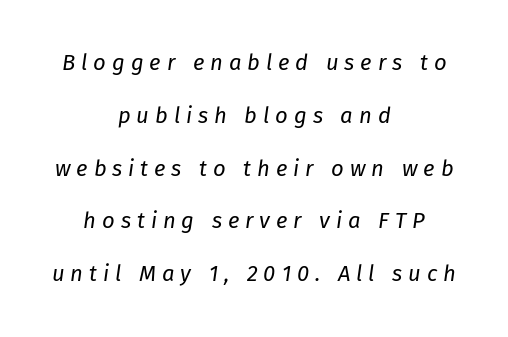
Q: Is the text bold? A: No.
Q: Is the text italic (slanted)? A: Yes, it leans right by about 8 degrees.
Q: Is the text underlined? A: No.
Q: How is the paragraph aligned? A: Centered.
Q: Is the spacing between letters normal or unusually wide? A: Unusually wide.
Q: Is the spacing between lines tight, normal or loose? A: Loose.
